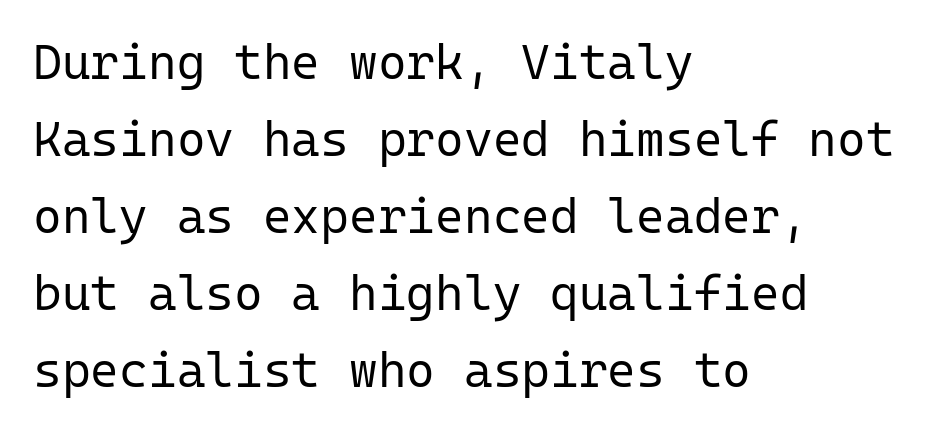
Q: Is the text bold? A: No.
Q: Is the text italic (slanted)? A: No, it is upright.
Q: Is the typeface a serif or a sans-serif typeface? A: Sans-serif.
Q: Is the text underlined? A: No.
Q: How is the paragraph aligned? A: Left-aligned.
Q: Is the spacing between letters normal or unusually wide? A: Normal.
Q: Is the spacing between lines tight, normal or loose? A: Normal.
Q: Width (condensed, normal, or wide)? A: Normal.
Q: Stroke contrast? A: Low.
Q: x-height? A: Medium.
Q: Monospaced? A: Yes.
